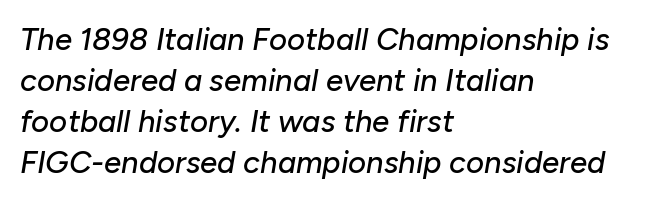
These lines are rendered in a variable-pitch font. Does the copy run flush right? No — it runs flush left. This sample keeps an unexceptional amount of space between lines. You can tell it's italic because the verticals aren't actually vertical.
